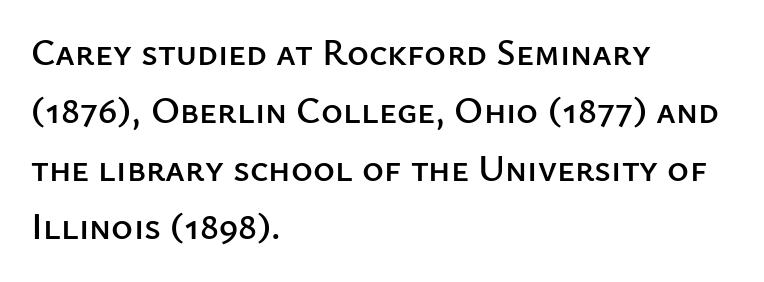
The image shows 37 px sans-serif type, upright; set left-aligned, normal line spacing (1.57x), normal letter spacing, not underlined; low stroke contrast and a medium x-height.
